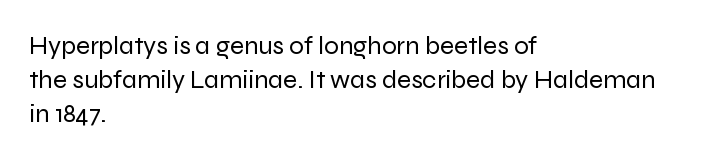
Q: Is the text bold? A: No.
Q: Is the text italic (slanted)? A: No, it is upright.
Q: Is the text underlined? A: No.
Q: How is the paragraph aligned? A: Left-aligned.
Q: Is the spacing between letters normal or unusually wide? A: Normal.
Q: Is the spacing between lines tight, normal or loose? A: Normal.
